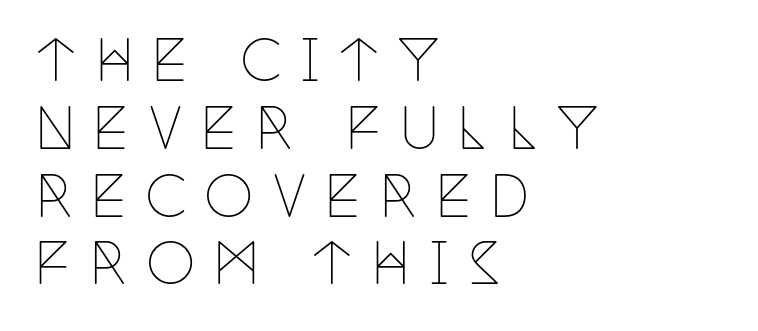
Q: Is the text bold? A: No.
Q: Is the text italic (slanted)? A: No, it is upright.
Q: Is the typeface a serif or a sans-serif typeface? A: Serif.
Q: Is the text underlined? A: No.
Q: How is the paragraph aligned? A: Left-aligned.
Q: Is the spacing between letters normal or unusually wide? A: Unusually wide.
Q: Width (condensed, normal, or wide)? A: Condensed.
Q: Stroke contrast? A: Low.
Q: x-height? A: Large.
Q: Monospaced? A: No.
